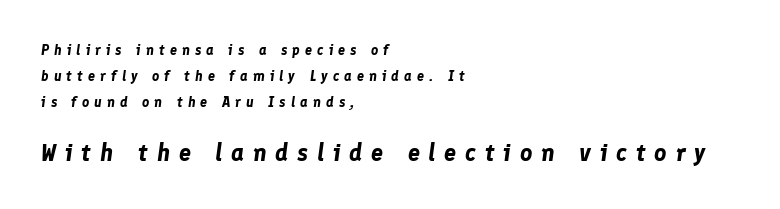
Q: Is the text bold? A: Yes.
Q: Is the text italic (slanted)? A: Yes, it leans right by about 8 degrees.
Q: Is the text underlined? A: No.
Q: How is the paragraph aligned? A: Left-aligned.
Q: Is the spacing between letters normal or unusually wide? A: Unusually wide.
Q: Which block of text is set in a larger size, the first (top) or the second (bottom)? A: The second (bottom) one.
